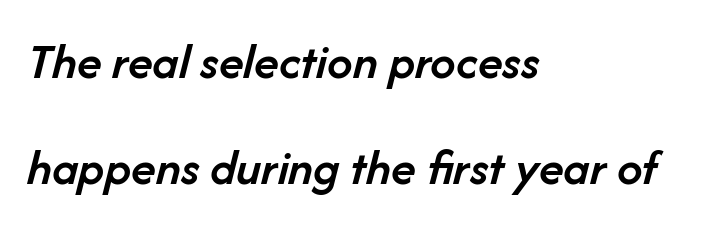
{"italic": "yes", "lean": "right", "slant_degrees": 14, "bold": "semi", "weight": "semibold", "width": "normal", "stroke_contrast": "low", "x_height": "medium", "monospaced": "no", "underline": "no", "align": "left", "line_spacing": "loose", "line_spacing_ratio": 2.07, "letter_spacing": "normal", "letter_spacing_em": 0.0, "glyph_px": 51}
